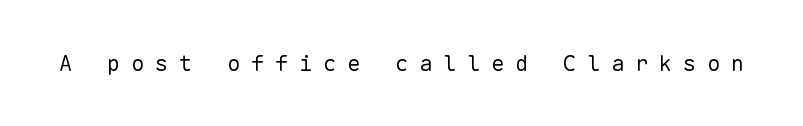
Q: Is the text bold? A: No.
Q: Is the text italic (slanted)? A: No, it is upright.
Q: Is the text underlined? A: No.
Q: Is the spacing between letters normal or unusually wide? A: Unusually wide.
